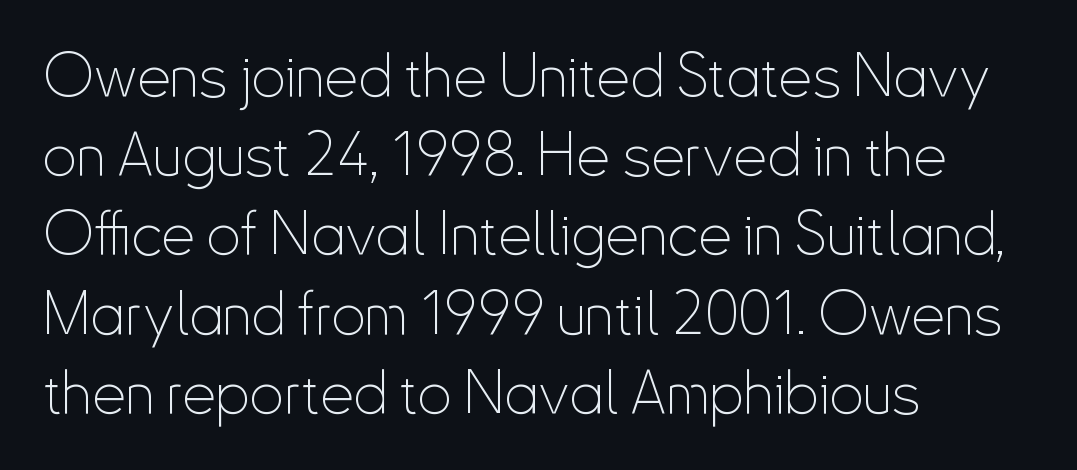
Q: Is the text bold? A: No.
Q: Is the text italic (slanted)? A: No, it is upright.
Q: Is the typeface a serif or a sans-serif typeface? A: Sans-serif.
Q: Is the text underlined? A: No.
Q: How is the paragraph aligned? A: Left-aligned.
Q: Is the spacing between letters normal or unusually wide? A: Normal.
Q: Is the spacing between lines tight, normal or loose? A: Normal.
Q: Width (condensed, normal, or wide)? A: Condensed.
Q: Stroke contrast? A: Low.
Q: x-height? A: Small.
Q: Monospaced? A: No.
